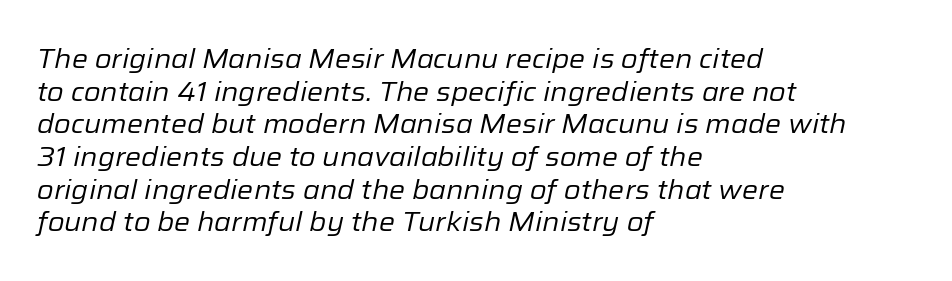
The image shows 27 px text type, italic (leaning right); set left-aligned, line spacing 1.21x, normal letter spacing, not underlined.
